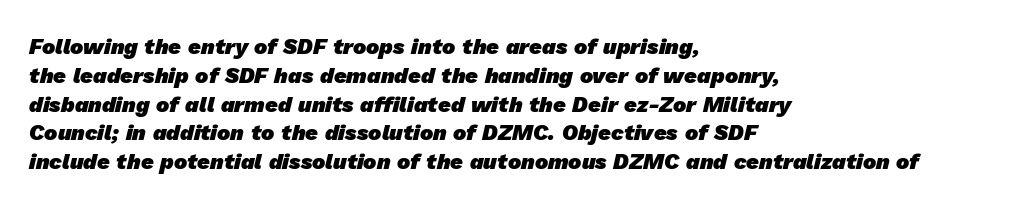
The image shows 22 px bold type; set left-aligned, normal line spacing (1.31x), normal letter spacing, not underlined.
